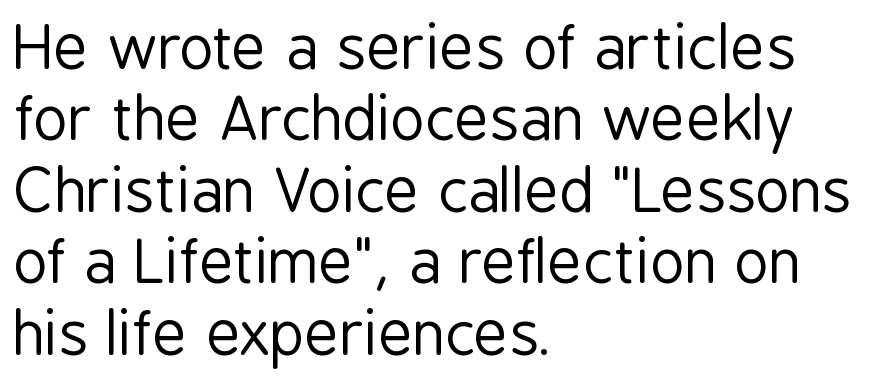
{"serif": "no", "italic": "no", "bold": "no", "weight": "regular", "width": "condensed", "stroke_contrast": "low", "x_height": "medium", "monospaced": "no", "underline": "no", "align": "left", "line_spacing_ratio": 1.21, "letter_spacing": "normal", "letter_spacing_em": 0.0, "glyph_px": 59}
